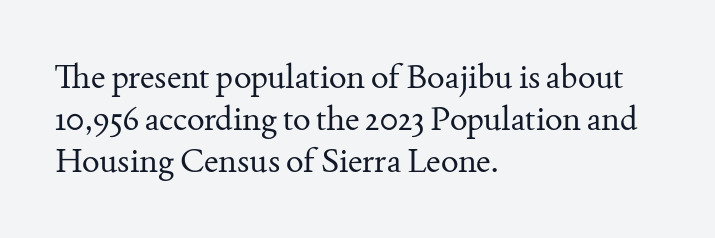
The image shows 33 px regular-weight serif type, upright; set left-aligned, normal line spacing (1.28x), normal letter spacing, not underlined; medium stroke contrast and a small x-height.
